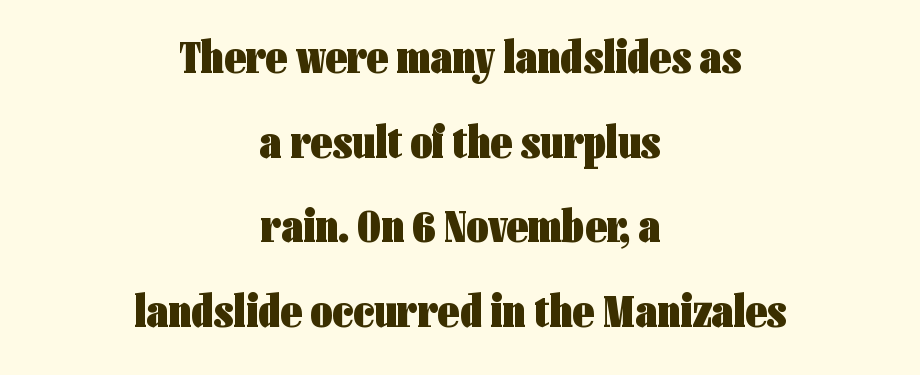
{"serif": "no", "italic": "no", "bold": "yes", "weight": "heavy", "width": "condensed", "stroke_contrast": "low", "x_height": "medium", "monospaced": "no", "underline": "no", "align": "center", "line_spacing_ratio": 1.8, "letter_spacing": "normal", "letter_spacing_em": 0.0, "glyph_px": 47}
